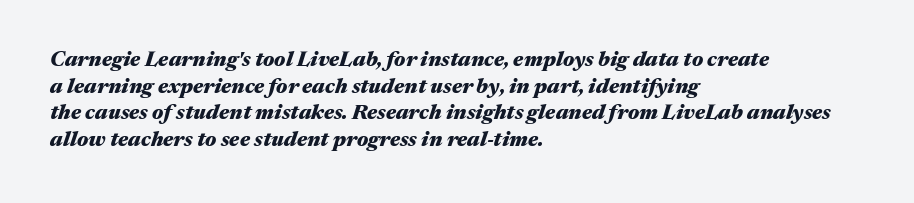
{"italic": "yes", "lean": "right", "slant_degrees": 17, "bold": "yes", "underline": "no", "align": "left", "line_spacing": "normal", "line_spacing_ratio": 1.27, "letter_spacing": "normal", "letter_spacing_em": 0.0, "glyph_px": 21}
